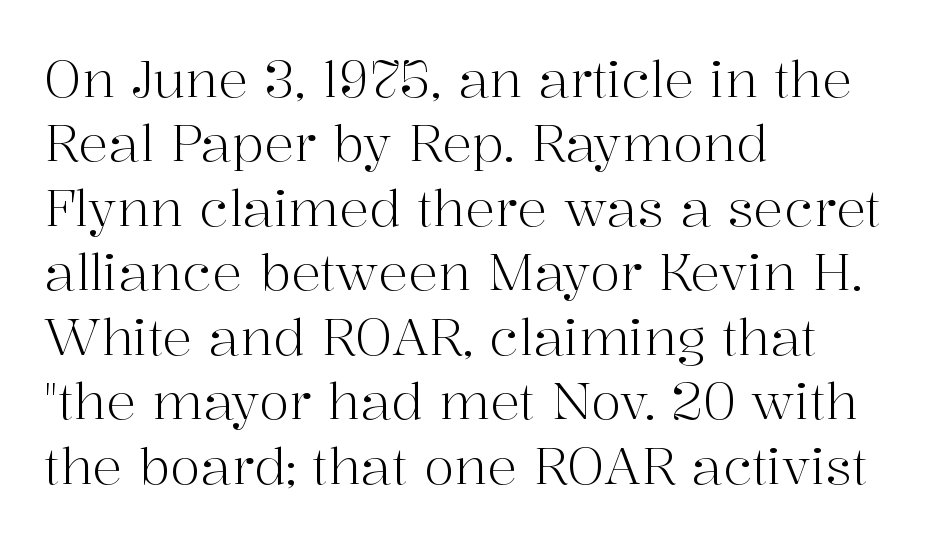
{"serif": "yes", "italic": "no", "bold": "no", "weight": "light", "width": "normal", "stroke_contrast": "high", "x_height": "medium", "monospaced": "no", "underline": "no", "align": "left", "line_spacing": "normal", "line_spacing_ratio": 1.29, "letter_spacing": "normal", "letter_spacing_em": 0.0, "glyph_px": 50}
